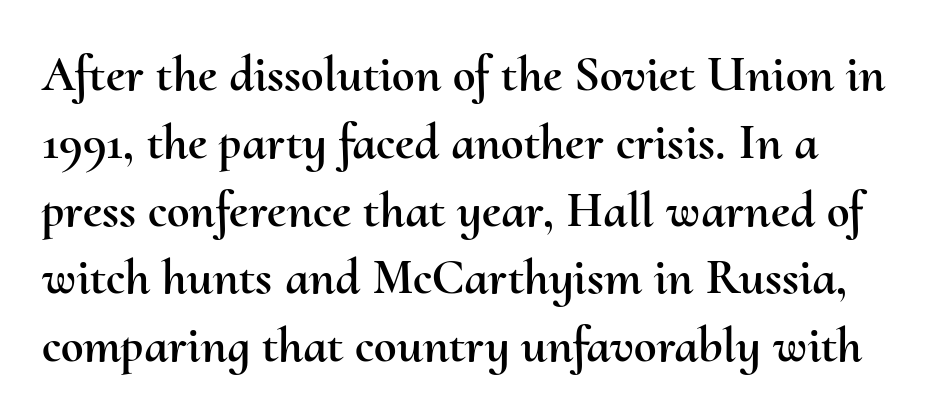
Q: Is the text italic (slanted)? A: No, it is upright.
Q: Is the text underlined? A: No.
Q: Is the spacing between letters normal or unusually wide? A: Normal.
Q: Is the spacing between lines tight, normal or loose? A: Normal.
Q: Width (condensed, normal, or wide)? A: Normal.
Q: Stroke contrast? A: Medium.
Q: x-height? A: Small.
Q: Monospaced? A: No.
